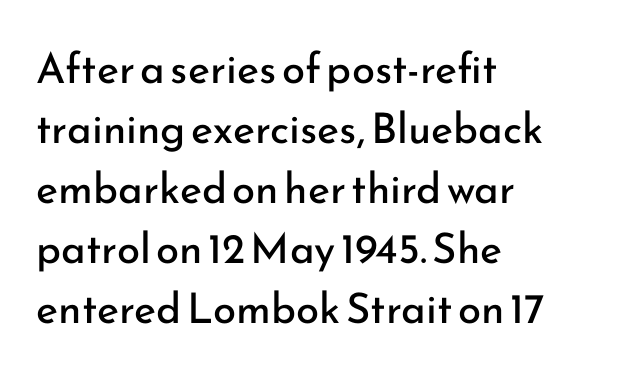
Underline: absent. The lines are quadded left. Vertical spacing — default. Every character sits straight up, as roman type does.
